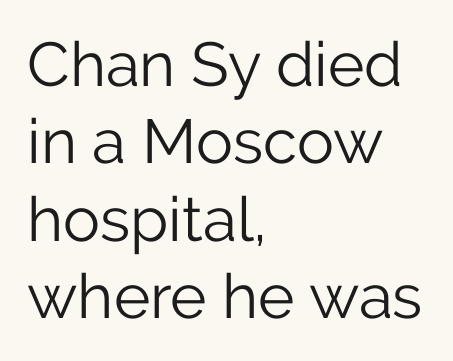
The zone under the glyphs is completely vacant. If you drew a ruler down the left edge, every line would touch it. Are there feet on the stems? There aren't — it's a sans. Compared with typical body copy, the letter spacing here is the same. These lines sit exactly where default settings would place them. The letters stand straight up with perfectly vertical stems.
